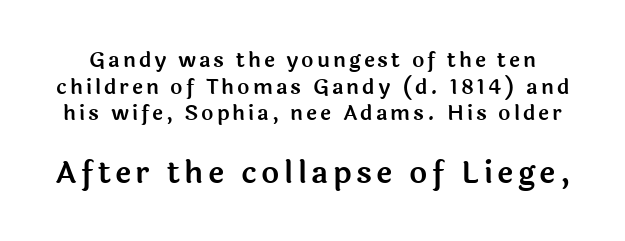
Q: Is the text italic (slanted)? A: No, it is upright.
Q: Is the typeface a serif or a sans-serif typeface? A: Sans-serif.
Q: Is the text underlined? A: No.
Q: Is the spacing between lines tight, normal or loose? A: Normal.
Q: Which block of text is set in a larger size, the first (top) or the second (bottom)? A: The second (bottom) one.
Q: Width (condensed, normal, or wide)? A: Normal.
Q: x-height? A: Medium.
Q: Monospaced? A: No.
